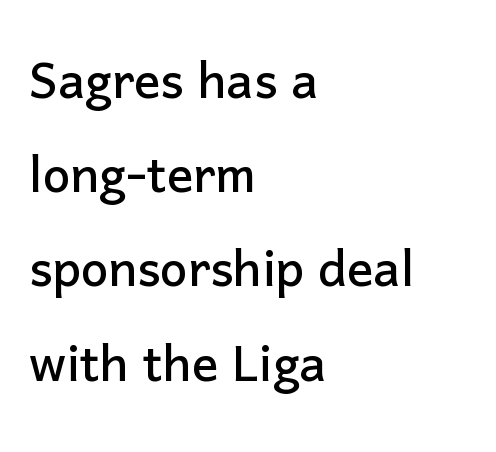
No word sits above an underline. The typeface chosen for these lines omits serifs. Italic? Not at all — the glyphs are vertical. These lines are rendered in a variable-pitch font. The lines are quadded left.
